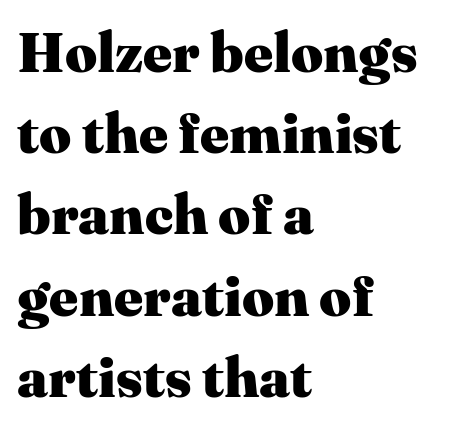
The image shows 56 px heavy serif type, upright; set left-aligned, normal line spacing (1.45x), normal letter spacing, not underlined; medium stroke contrast and a medium x-height.
